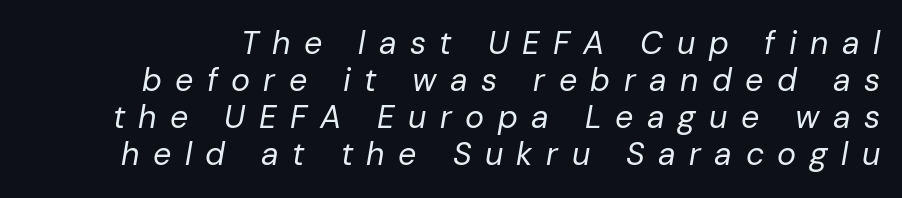
The image shows 32 px regular-weight type, italic (leaning right); set line spacing 1.16x, unusually wide letter spacing (+0.42 em), not underlined; low stroke contrast and a medium x-height.
